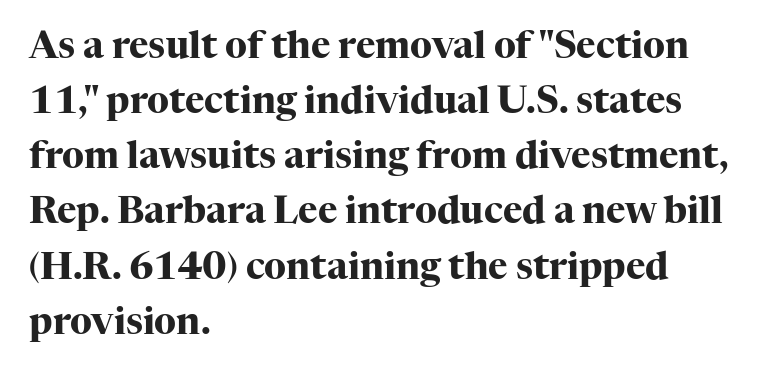
{"serif": "yes", "italic": "no", "bold": "yes", "weight": "heavy", "width": "normal", "stroke_contrast": "high", "x_height": "medium", "monospaced": "no", "underline": "no", "align": "left", "line_spacing": "normal", "line_spacing_ratio": 1.49, "letter_spacing": "normal", "letter_spacing_em": 0.0, "glyph_px": 37}
